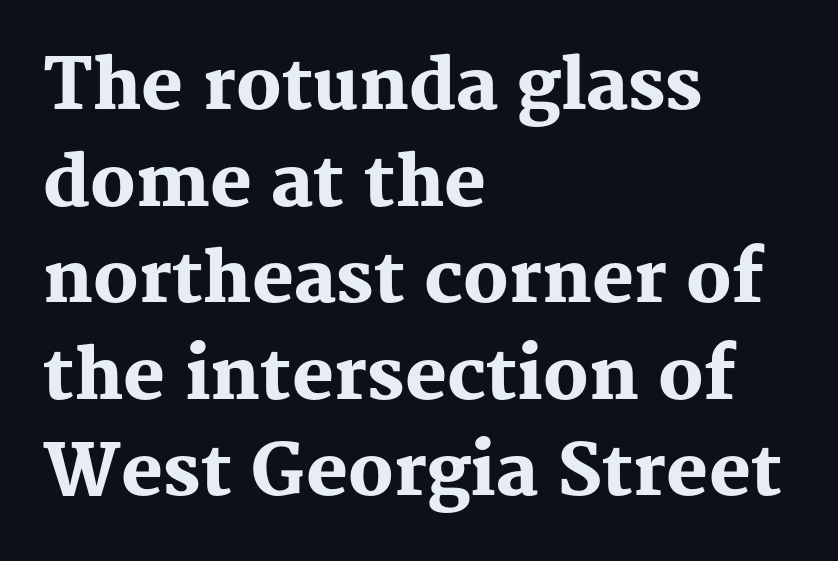
The image shows 70 px heavy serif type, upright; set left-aligned, normal line spacing (1.38x), normal letter spacing, not underlined; medium stroke contrast and a medium x-height.
